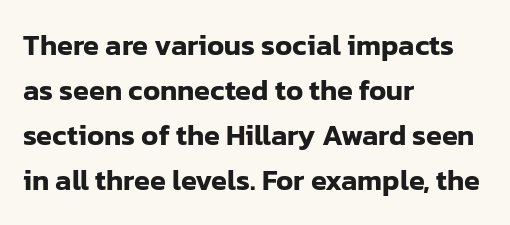
The image shows 29 px sans-serif type, upright; set left-aligned, normal line spacing (1.55x), normal letter spacing, not underlined; low stroke contrast and a medium x-height.
